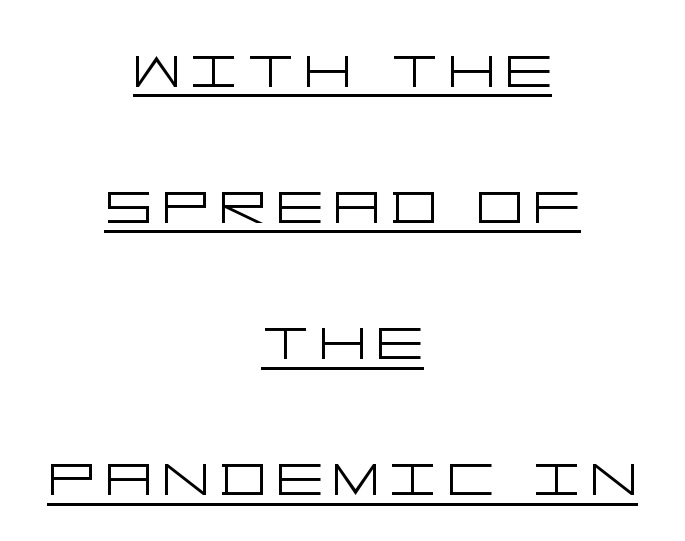
The image shows 74 px light, wide sans-serif type, upright; set centered, line spacing 1.84x, underlined; low stroke contrast and a large x-height.
